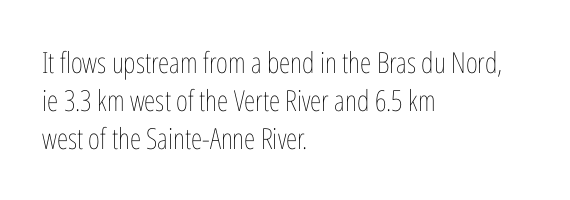
{"italic": "no", "bold": "no", "weight": "thin", "width": "condensed", "stroke_contrast": "low", "x_height": "medium", "monospaced": "no", "underline": "no", "align": "left", "line_spacing": "normal", "line_spacing_ratio": 1.31, "letter_spacing": "normal", "letter_spacing_em": 0.0, "glyph_px": 29}
